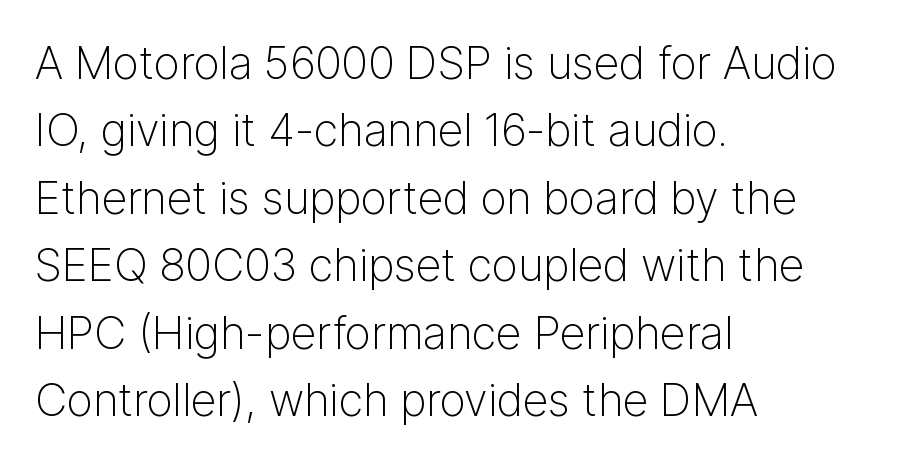
The image shows 45 px light sans-serif type, upright; set left-aligned, normal line spacing (1.5x), normal letter spacing, not underlined; low stroke contrast and a medium x-height.
